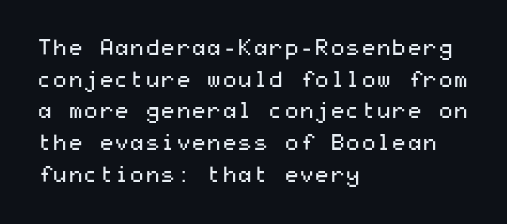
Ordinary non-slanted type is in use. Whoever set this chose a conventional vertical rhythm. Nothing unusual about the tracking: characters are spaced as the font intends. Every row of glyphs begins at an identical x-position on the left.
